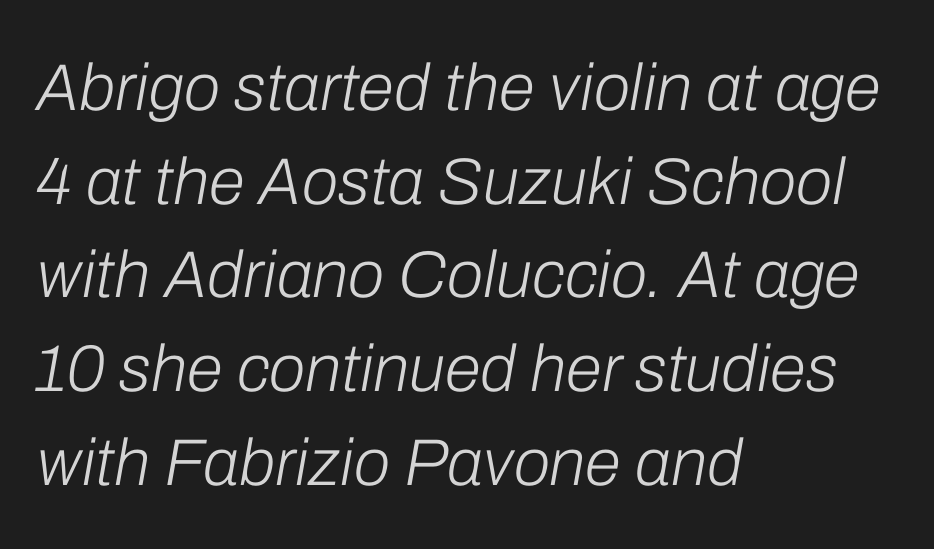
Q: Is the text bold? A: No.
Q: Is the text italic (slanted)? A: Yes, it leans right by about 10 degrees.
Q: Is the text underlined? A: No.
Q: How is the paragraph aligned? A: Left-aligned.
Q: Is the spacing between letters normal or unusually wide? A: Normal.
Q: Is the spacing between lines tight, normal or loose? A: Normal.
Q: Width (condensed, normal, or wide)? A: Normal.
Q: Stroke contrast? A: Low.
Q: x-height? A: Medium.
Q: Monospaced? A: No.
